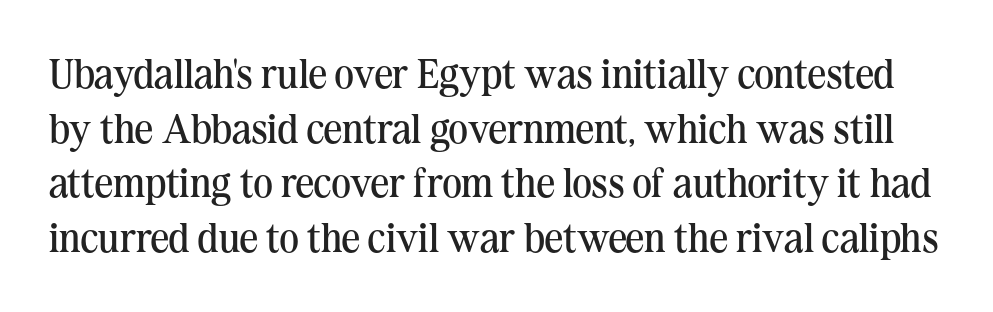
{"serif": "yes", "italic": "no", "bold": "no", "weight": "regular", "width": "normal", "stroke_contrast": "medium", "x_height": "medium", "monospaced": "no", "underline": "no", "line_spacing": "normal", "line_spacing_ratio": 1.33, "letter_spacing": "normal", "letter_spacing_em": 0.0, "glyph_px": 41}
